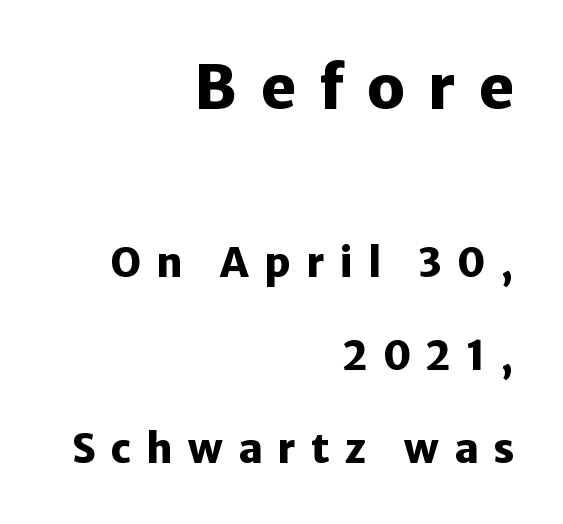
The rendering uses natural spacing where letterforms have individual widths. Size contrast runs from large at the top to small at the bottom. The string is rendered with underlining switched off. On the weight axis this lands at bold, roughly 700.
